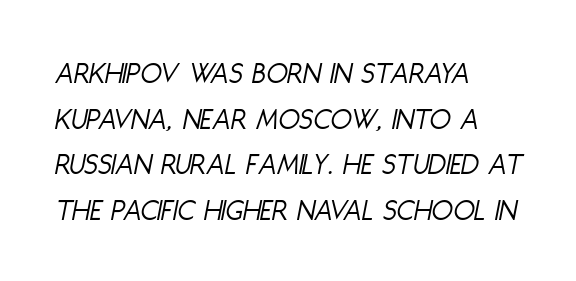
Rule under the text: the space is simply empty. The cut favours lightness, reaching ordinary text weight at its darkest. In terms of letterspacing, this is plain default setting. This is oblique type, the kind used for emphasis or titles.
